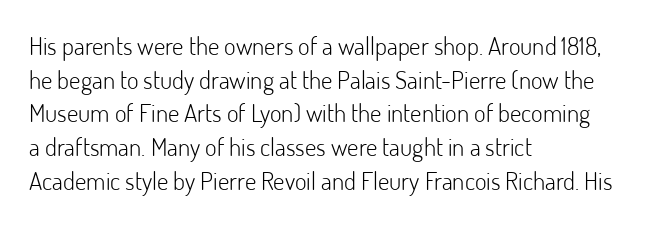
{"italic": "no", "bold": "no", "underline": "no", "align": "left", "line_spacing": "normal", "line_spacing_ratio": 1.35, "letter_spacing": "normal", "letter_spacing_em": 0.0, "glyph_px": 25}
